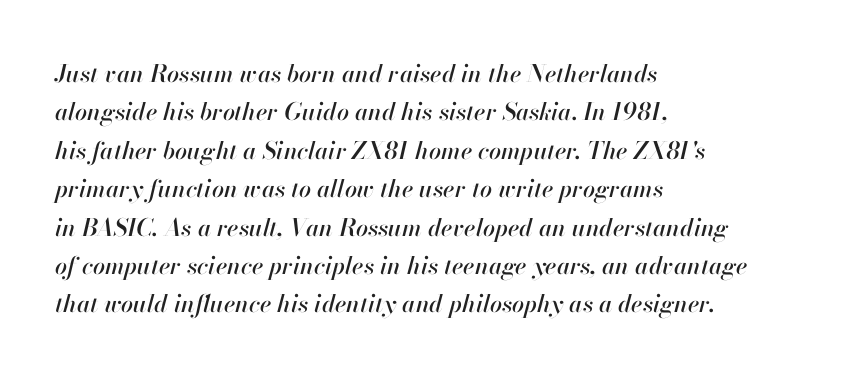
The image shows 24 px text type, italic (leaning right); set left-aligned, normal line spacing (1.6x), normal letter spacing, not underlined.
